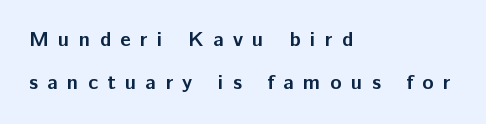
Inter-character spacing is expanded well beyond the font's built-in metrics. Typesetter's note: full bold, strokes at maximum text heaviness. Which margin do the lines hug? The left one — the right edge is uneven. Rendered with straight, roman letterforms.
